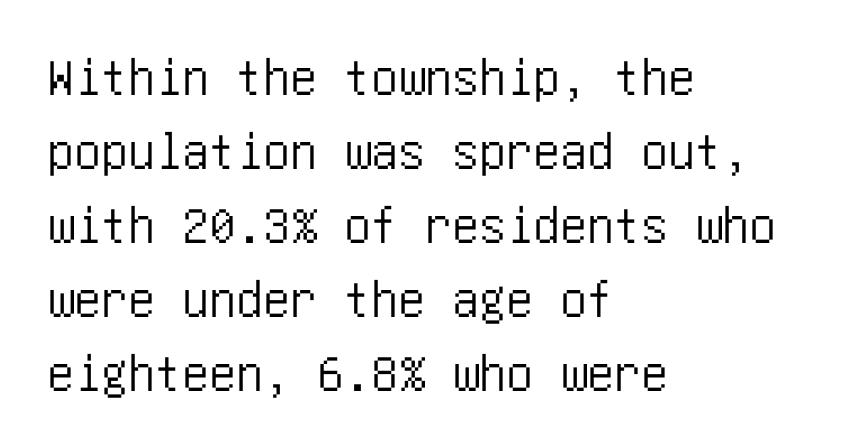
The image shows 54 px condensed sans-serif type, upright; set left-aligned, normal line spacing (1.37x), normal letter spacing, not underlined; low stroke contrast and a large x-height.
